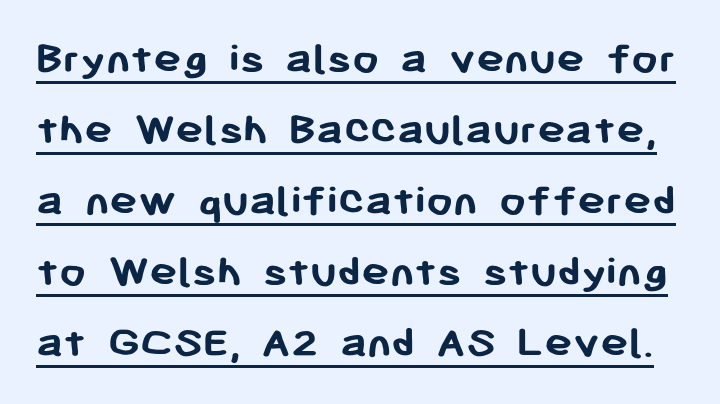
{"serif": "no", "italic": "no", "bold": "yes", "weight": "semibold", "width": "normal", "stroke_contrast": "low", "x_height": "medium", "monospaced": "no", "underline": "yes", "line_spacing": "normal", "line_spacing_ratio": 1.51, "letter_spacing": "normal", "letter_spacing_em": 0.0, "glyph_px": 47}
